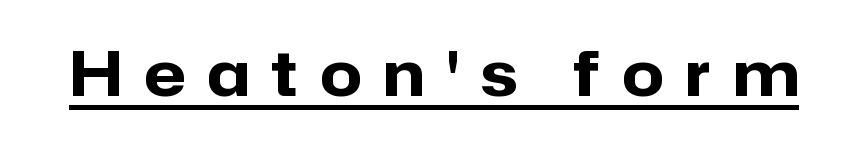
{"serif": "no", "italic": "no", "bold": "yes", "weight": "heavy", "width": "normal", "stroke_contrast": "low", "x_height": "medium", "monospaced": "no", "underline": "yes", "letter_spacing": "wide", "letter_spacing_em": 0.36, "glyph_px": 61}
